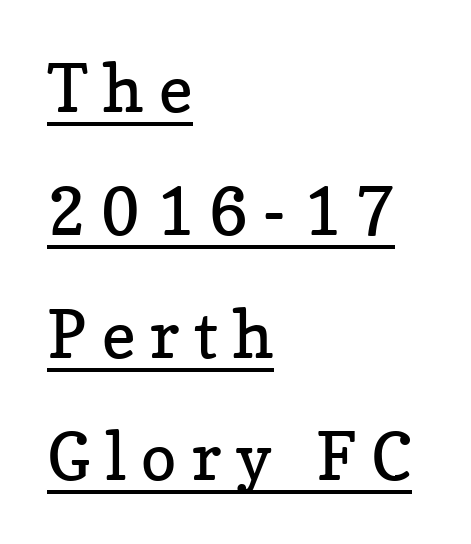
Q: Is the text bold? A: No.
Q: Is the text italic (slanted)? A: No, it is upright.
Q: Is the typeface a serif or a sans-serif typeface? A: Serif.
Q: Is the text underlined? A: Yes.
Q: How is the paragraph aligned? A: Left-aligned.
Q: Is the spacing between letters normal or unusually wide? A: Unusually wide.
Q: Width (condensed, normal, or wide)? A: Normal.
Q: Stroke contrast? A: Low.
Q: x-height? A: Medium.
Q: Monospaced? A: No.
